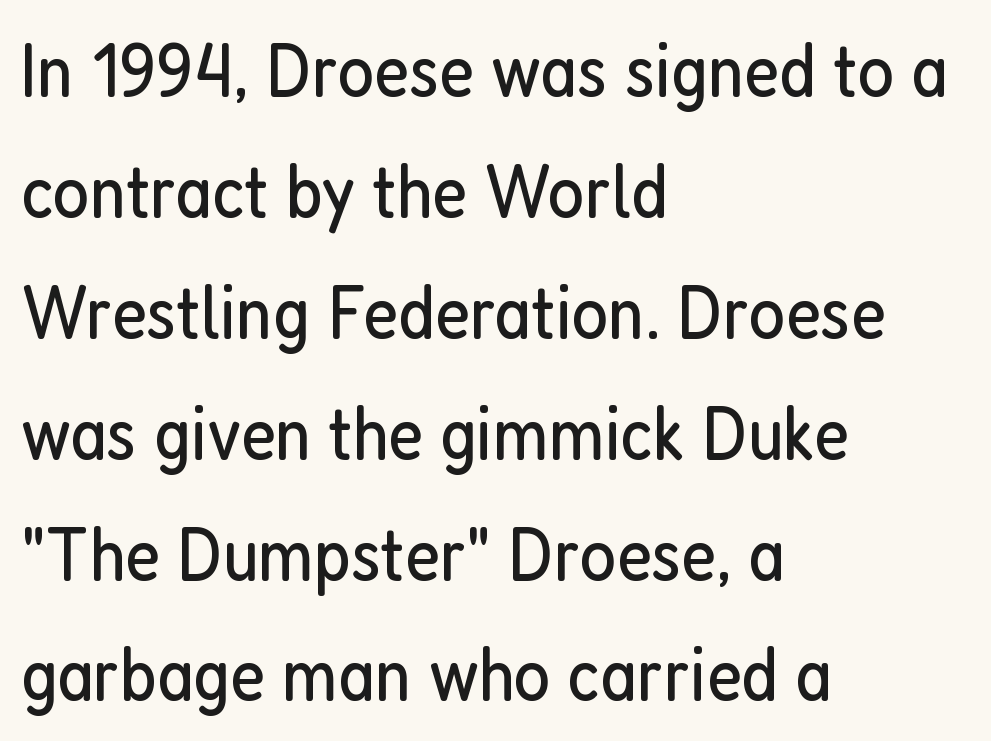
The image shows 77 px regular-weight, condensed sans-serif type, upright; set left-aligned, normal line spacing (1.57x), normal letter spacing, not underlined; low stroke contrast and a medium x-height.
